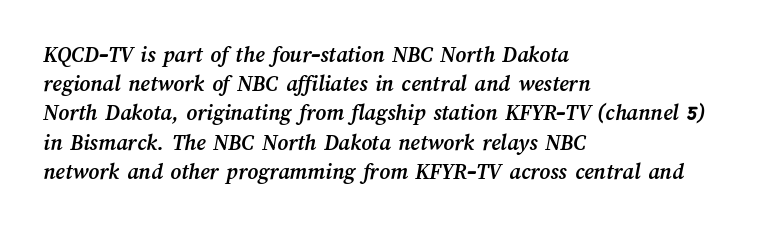
The image shows 23 px bold type; set left-aligned, normal line spacing (1.27x), normal letter spacing, not underlined.
